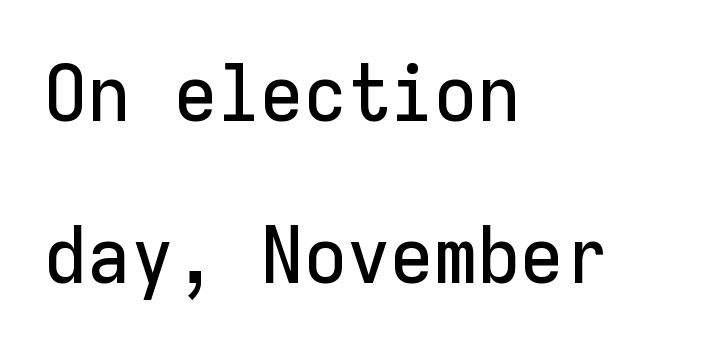
Has an underline been added? It has not. Nope, not italic — everything's standing straight. You could count columns in this text — the font is strictly monospaced. The face used here is rendered with its standard letterfit. You could fit nearly another row in the gap between these rows. This rendering employs a face without finishing strokes, i.e., a sans-serif.
